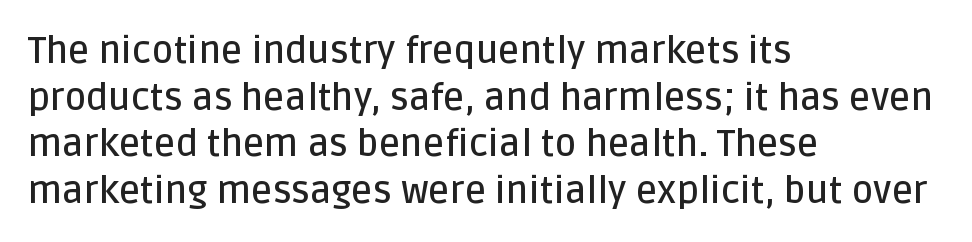
The image shows 37 px semibold sans-serif type, upright; set left-aligned, normal line spacing (1.26x), normal letter spacing, not underlined; low stroke contrast and a large x-height.
